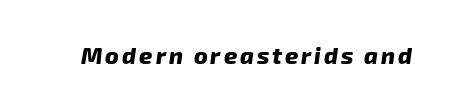
The lettering tilts uniformly, giving the passage an italic look. Anything drawn beneath the words? Only blank space. Is the type bold? Yes — the strokes are clearly thick and heavy.
